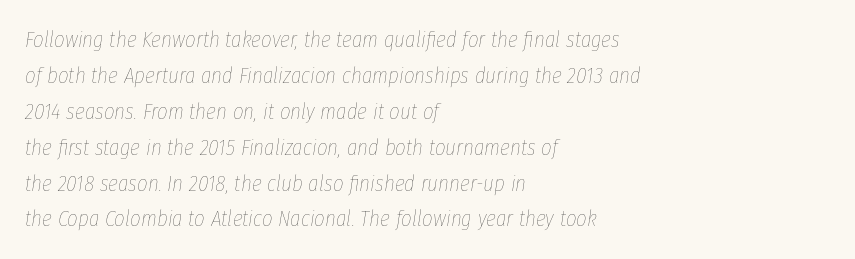
The image shows 23 px text type, italic (leaning right); set left-aligned, normal line spacing (1.56x), normal letter spacing, not underlined.
